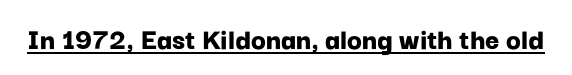
Q: Is the text bold? A: Yes.
Q: Is the text italic (slanted)? A: No, it is upright.
Q: Is the typeface a serif or a sans-serif typeface? A: Sans-serif.
Q: Is the text underlined? A: Yes.
Q: Is the spacing between letters normal or unusually wide? A: Normal.
Q: Width (condensed, normal, or wide)? A: Normal.
Q: Stroke contrast? A: Low.
Q: x-height? A: Medium.
Q: Monospaced? A: No.
